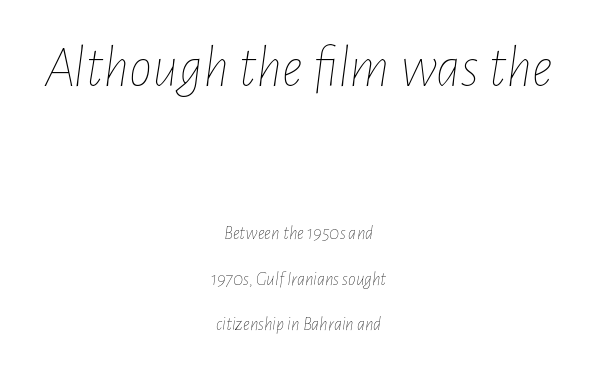
Students, note that the glyphs here touch the page at normal intervals. Does the lettering tilt? It does — this is italic. The string is rendered with underlining switched off. Larger block? The one above; the one below is distinctly smaller.
